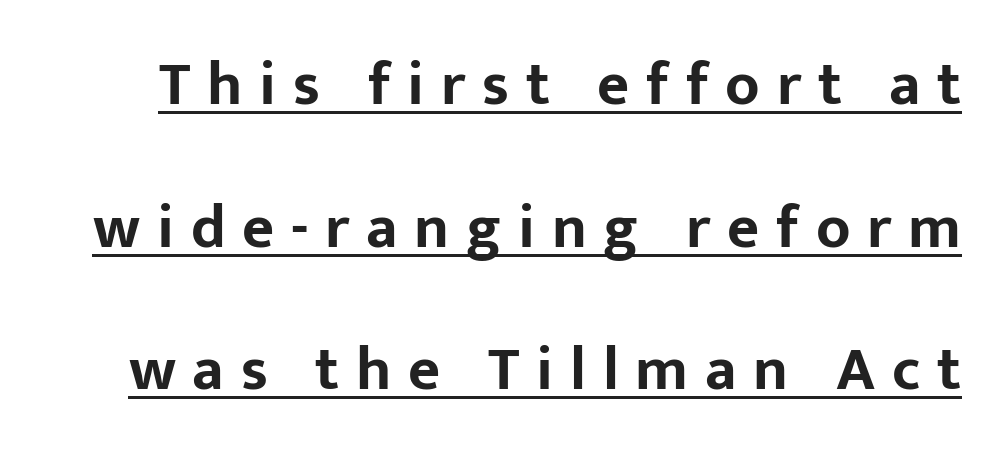
Q: Is the text bold? A: Yes.
Q: Is the text italic (slanted)? A: No, it is upright.
Q: Is the typeface a serif or a sans-serif typeface? A: Sans-serif.
Q: Is the text underlined? A: Yes.
Q: Is the spacing between letters normal or unusually wide? A: Unusually wide.
Q: Is the spacing between lines tight, normal or loose? A: Loose.
Q: Width (condensed, normal, or wide)? A: Normal.
Q: Stroke contrast? A: Low.
Q: x-height? A: Medium.
Q: Monospaced? A: No.
